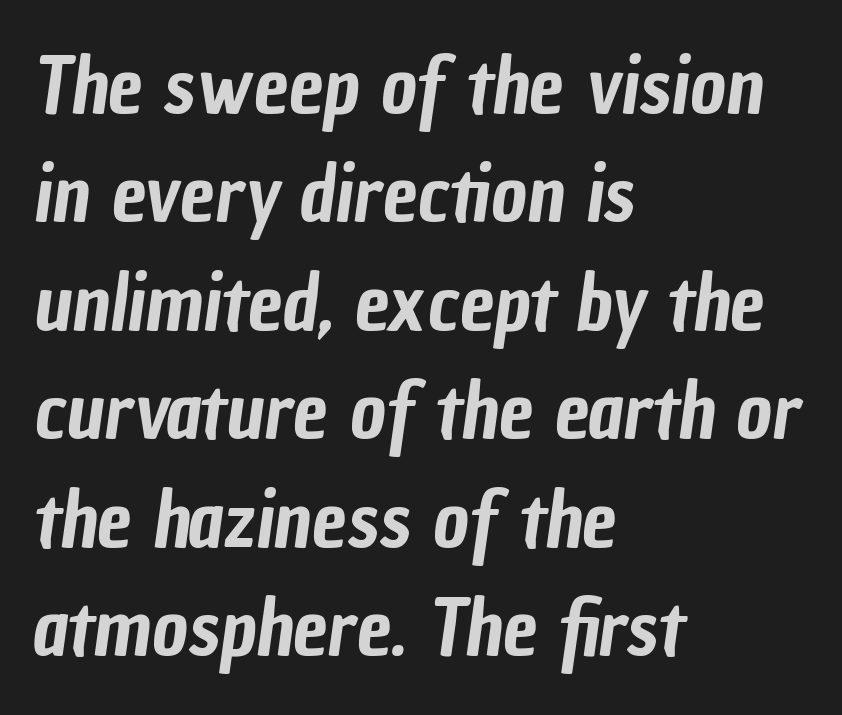
The image shows 78 px condensed sans-serif type; set left-aligned, normal line spacing (1.39x), normal letter spacing, not underlined; low stroke contrast and a medium x-height.
